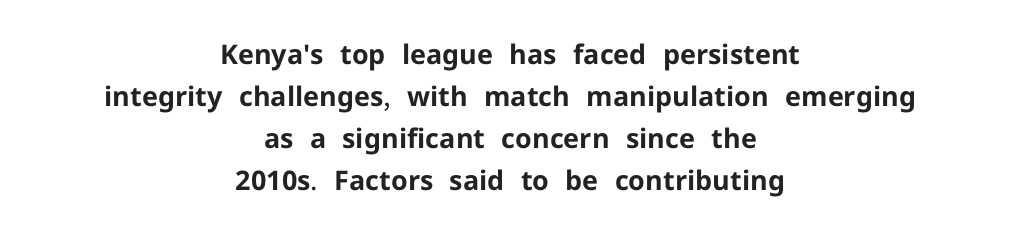
The image shows 27 px bold type, upright; set centered, normal line spacing (1.56x), normal letter spacing, not underlined.
